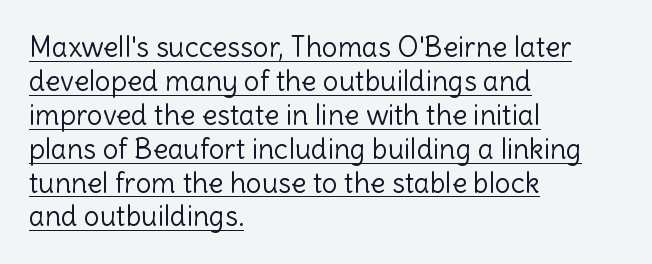
{"serif": "no", "italic": "no", "bold": "no", "weight": "light", "width": "normal", "x_height": "medium", "monospaced": "no", "underline": "yes", "align": "left", "line_spacing_ratio": 1.21, "letter_spacing": "normal", "letter_spacing_em": 0.0, "glyph_px": 28}
